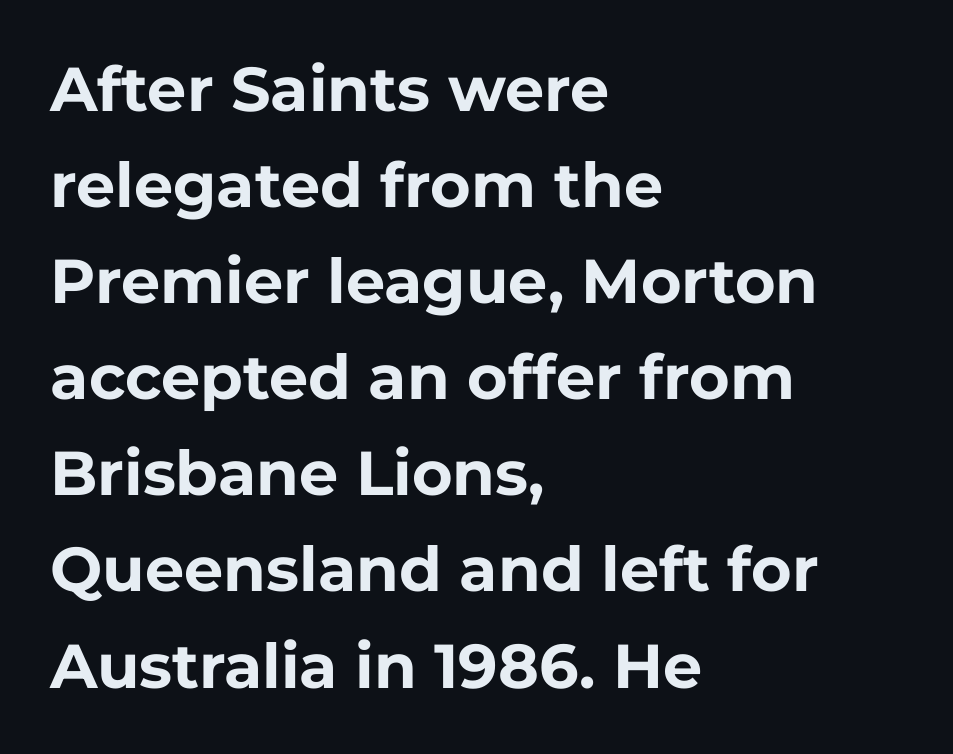
Q: Is the text bold? A: Yes.
Q: Is the text italic (slanted)? A: No, it is upright.
Q: Is the typeface a serif or a sans-serif typeface? A: Sans-serif.
Q: Is the text underlined? A: No.
Q: How is the paragraph aligned? A: Left-aligned.
Q: Is the spacing between letters normal or unusually wide? A: Normal.
Q: Is the spacing between lines tight, normal or loose? A: Normal.
Q: Width (condensed, normal, or wide)? A: Normal.
Q: Stroke contrast? A: Low.
Q: x-height? A: Medium.
Q: Monospaced? A: No.
